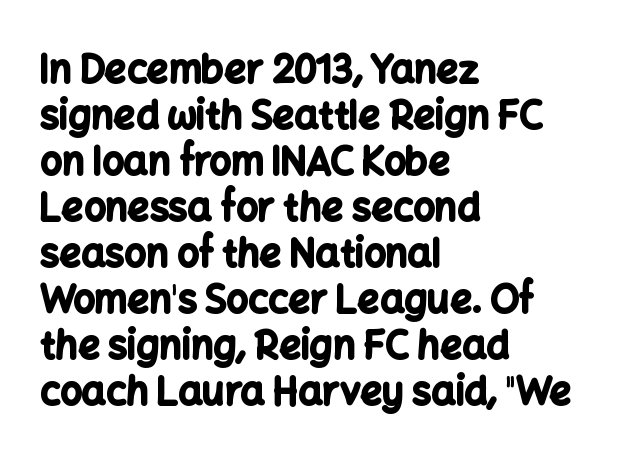
The image shows 38 px bold sans-serif type, upright; set left-aligned, line spacing 1.21x, normal letter spacing, not underlined; low stroke contrast and a medium x-height.
